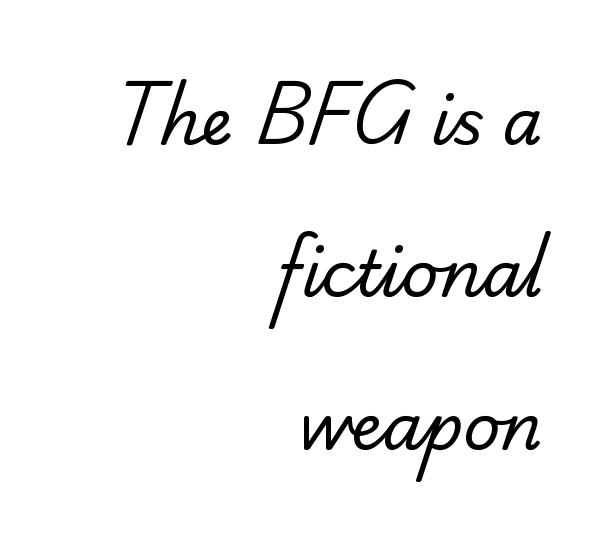
The face used here is rendered with its standard letterfit. Weight: regular or lighter. The glyphs in this specimen are seriffed. The baseline area is clear. You could fit nearly another row in the gap between these rows.
